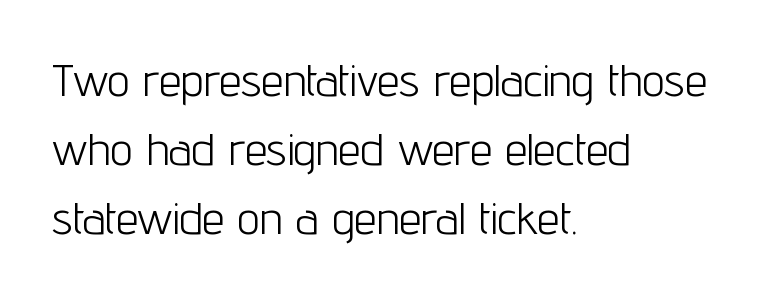
Leading matches the norm, producing a regular column. Leftover space on each line is placed entirely after the last word. These lines are rendered in a variable-pitch font. The passage shown is typeset with a sans-serif family. The typesetting does not lean heavy: it is not bold. Every character sits straight up, as roman type does.
